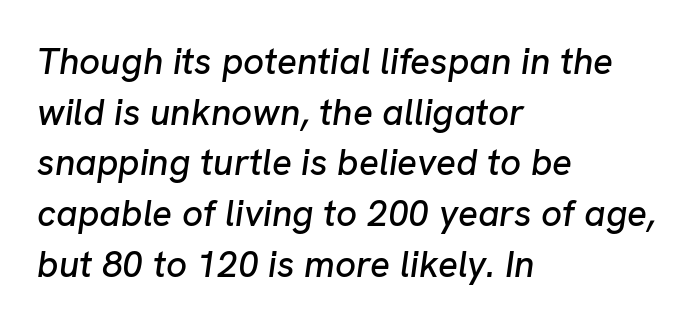
What's the leading like? Ordinary, nothing unusual. Compared with a centered layout, this one pins lines to the left instead. Varying glyph widths throughout — classic text-font behaviour. Each word holds together tightly as a unit, with standard inter-letter gaps. The gap between lines stays unmarked.
